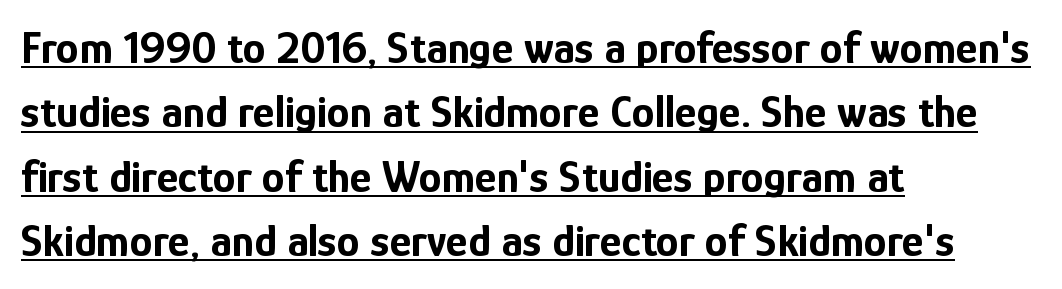
Q: Is the text bold? A: Yes.
Q: Is the text italic (slanted)? A: No, it is upright.
Q: Is the typeface a serif or a sans-serif typeface? A: Sans-serif.
Q: Is the text underlined? A: Yes.
Q: How is the paragraph aligned? A: Left-aligned.
Q: Is the spacing between letters normal or unusually wide? A: Normal.
Q: Is the spacing between lines tight, normal or loose? A: Normal.
Q: Width (condensed, normal, or wide)? A: Condensed.
Q: Stroke contrast? A: Low.
Q: x-height? A: Medium.
Q: Monospaced? A: No.
